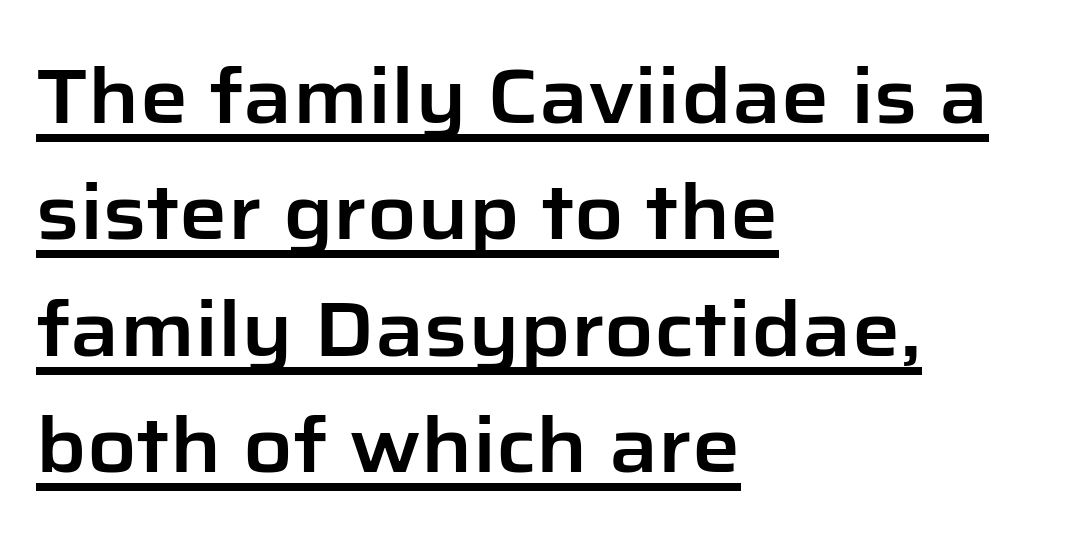
{"serif": "no", "italic": "no", "width": "normal", "stroke_contrast": "low", "x_height": "medium", "monospaced": "no", "underline": "yes", "align": "left", "line_spacing": "normal", "line_spacing_ratio": 1.53, "letter_spacing": "normal", "letter_spacing_em": 0.0, "glyph_px": 76}
